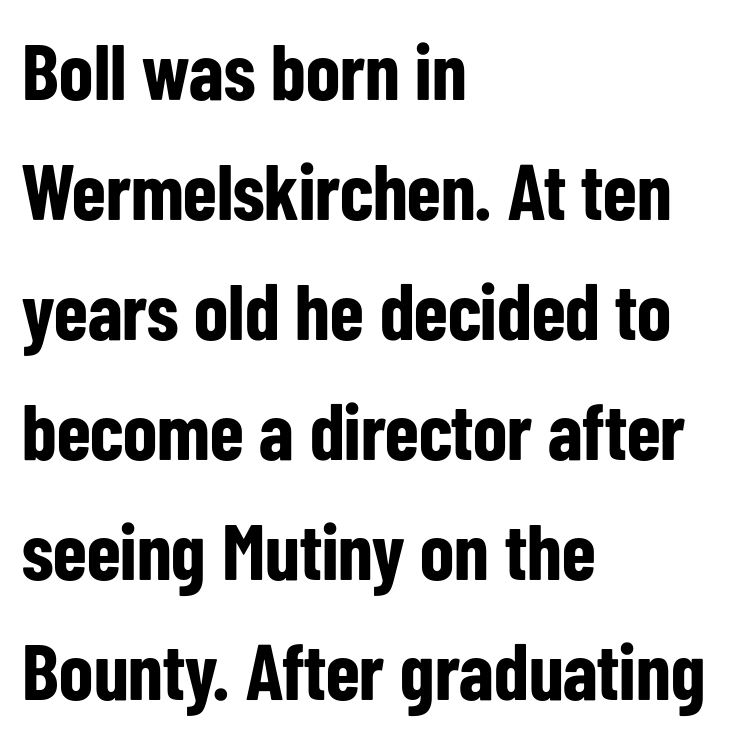
Q: Is the text bold? A: Yes.
Q: Is the text italic (slanted)? A: No, it is upright.
Q: Is the typeface a serif or a sans-serif typeface? A: Sans-serif.
Q: Is the text underlined? A: No.
Q: How is the paragraph aligned? A: Left-aligned.
Q: Is the spacing between letters normal or unusually wide? A: Normal.
Q: Is the spacing between lines tight, normal or loose? A: Normal.
Q: Width (condensed, normal, or wide)? A: Condensed.
Q: Stroke contrast? A: Low.
Q: x-height? A: Medium.
Q: Monospaced? A: No.
